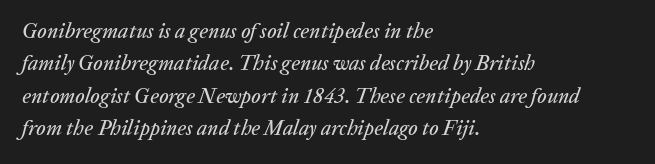
You could call the tracking neutral — neither tight nor loose. Plain, unruled lines of type. The font's italic variant was chosen for this text. Layout note: lines flush left.
